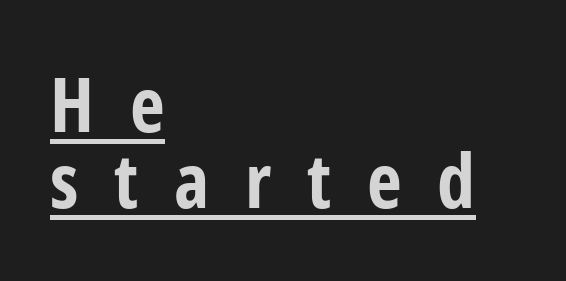
All the whitespace from short lines collects on the right. In terms of posture, this sample is upright. The passage shown is emphatically bold. Honestly, the underline is the first thing you notice here. In terms of leading, this rendering errs on the cramped side. Are there feet on the stems? There aren't — it's a sans.
